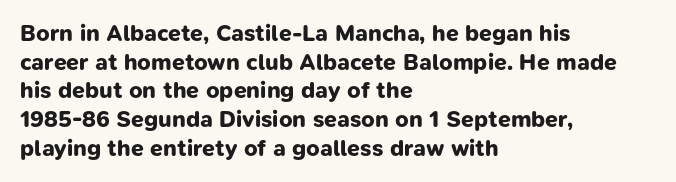
{"bold": "yes", "underline": "no", "align": "left", "line_spacing": "normal", "line_spacing_ratio": 1.25, "letter_spacing": "normal", "letter_spacing_em": 0.0, "glyph_px": 23}
